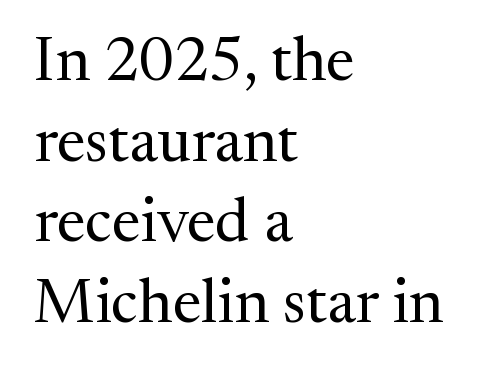
Alignment: flush left. Beneath every word, the page is bare. This block has exactly the height ordinary leading produces. Here the designer chose a conventional face with non-uniform glyph widths. The passage shown is not bold in any degree. The letters sit at their default tracking, neither squeezed nor spread.
